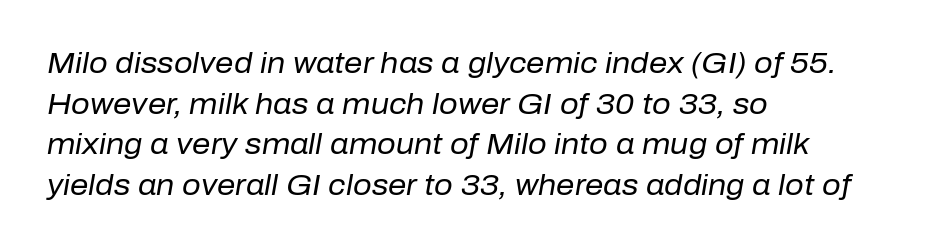
Q: Is the text bold? A: No.
Q: Is the text italic (slanted)? A: Yes, it leans right by about 10 degrees.
Q: Is the text underlined? A: No.
Q: How is the paragraph aligned? A: Left-aligned.
Q: Is the spacing between letters normal or unusually wide? A: Normal.
Q: Is the spacing between lines tight, normal or loose? A: Normal.
Q: Width (condensed, normal, or wide)? A: Normal.
Q: Stroke contrast? A: Low.
Q: x-height? A: Medium.
Q: Monospaced? A: No.
